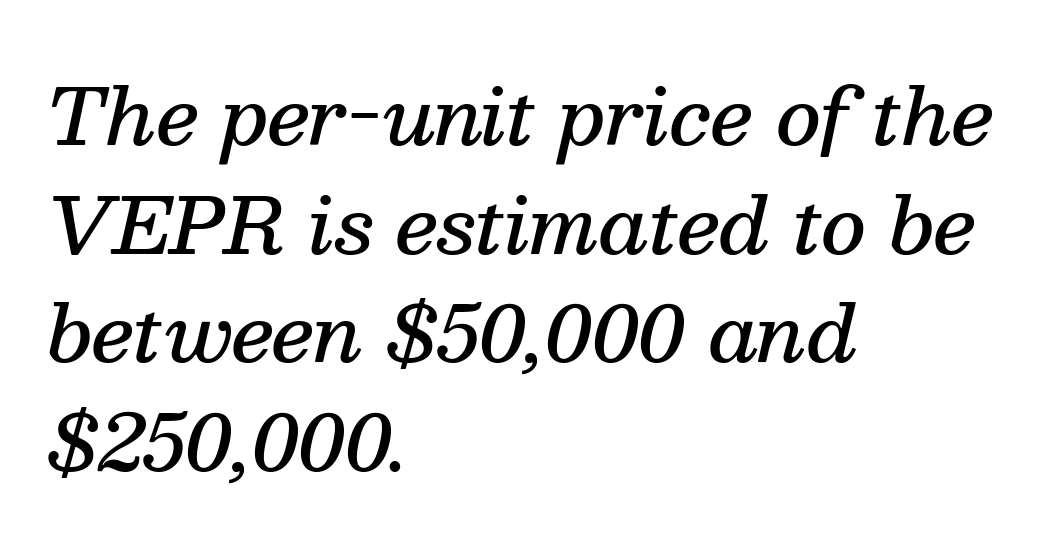
The rendering shows small feet on the letterforms — a serif design. Weight: semibold (demi). Only glyphs here, with clear space below each row. Posture: slanted.
